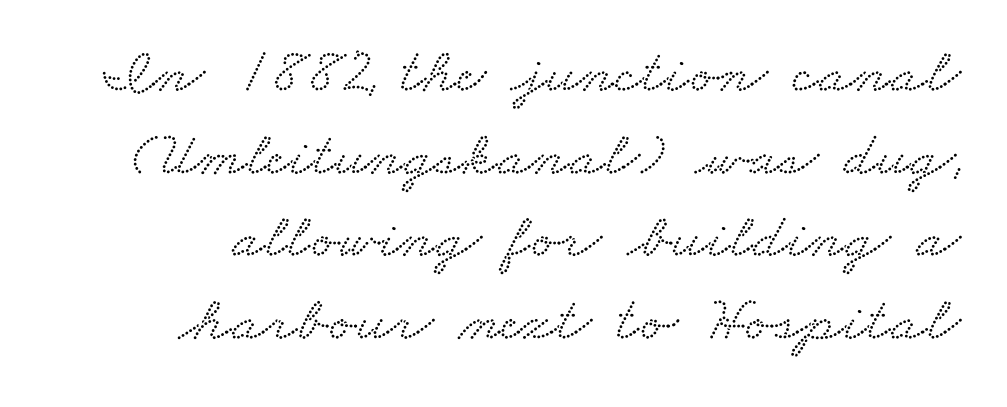
{"width": "wide", "stroke_contrast": "low", "x_height": "small", "monospaced": "no", "underline": "no", "line_spacing": "normal", "line_spacing_ratio": 1.29, "letter_spacing": "normal", "letter_spacing_em": 0.0, "glyph_px": 64}
